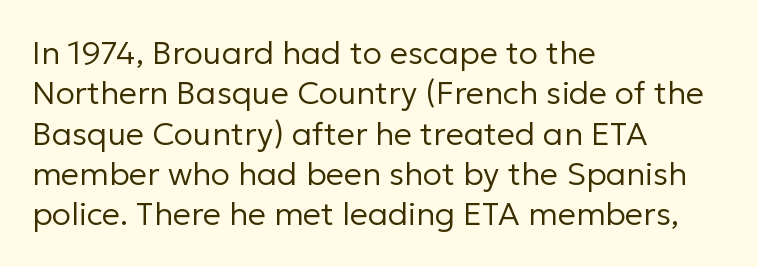
This is the regular roman posture of the typeface. Leading matches the norm, producing a regular column. Caption: multi-line text, flush left, ragged right. A typesetter would call this proportional, since set widths differ per character. Heaviness? Minimal to ordinary, like unemphasized prose.
